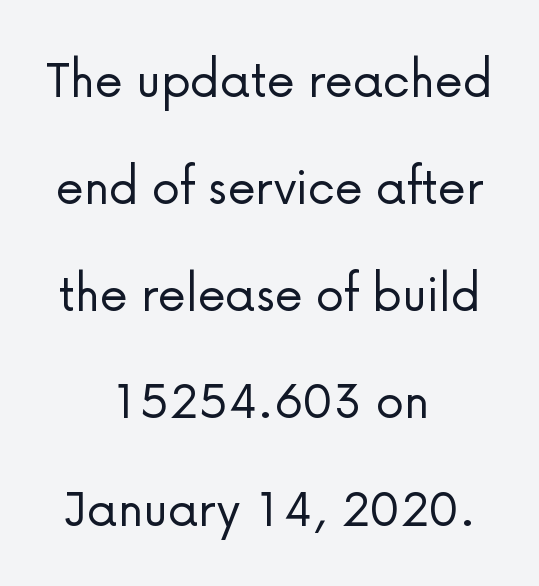
{"serif": "no", "italic": "no", "bold": "no", "weight": "light", "width": "normal", "stroke_contrast": "low", "x_height": "medium", "monospaced": "no", "underline": "no", "align": "center", "line_spacing_ratio": 1.88, "letter_spacing": "normal", "letter_spacing_em": 0.0, "glyph_px": 57}
